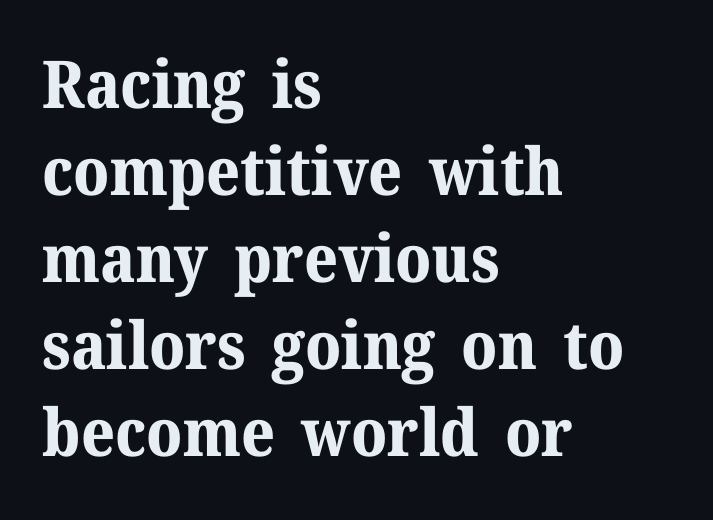
Compared with a centered layout, this one pins lines to the left instead. The space beneath each line is pristine and unruled. Is this a fixed-width face? No — the glyphs have proportional, varying widths. The rendering shows small feet on the letterforms — a serif design. Each glyph is drawn with heavy, bold strokes. These lines sit exactly where default settings would place them.
